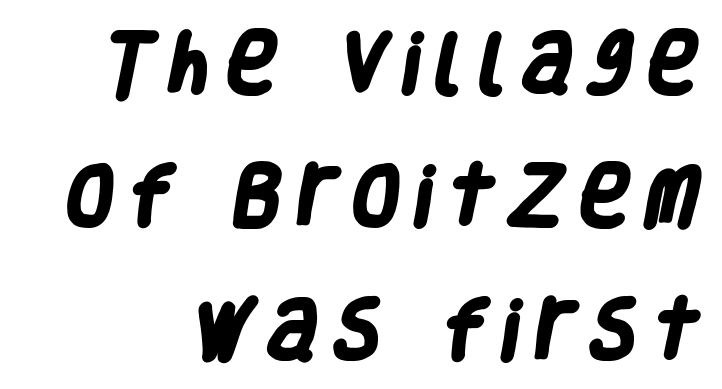
Q: Is the text bold? A: Yes.
Q: Is the typeface a serif or a sans-serif typeface? A: Sans-serif.
Q: Is the text underlined? A: No.
Q: Is the spacing between letters normal or unusually wide? A: Unusually wide.
Q: Is the spacing between lines tight, normal or loose? A: Loose.
Q: Width (condensed, normal, or wide)? A: Condensed.
Q: Stroke contrast? A: Low.
Q: x-height? A: Large.
Q: Monospaced? A: No.
